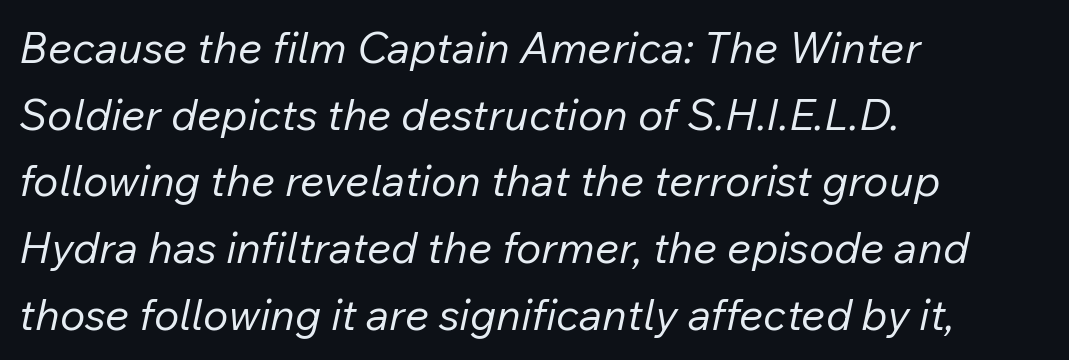
Q: Is the text bold? A: No.
Q: Is the text italic (slanted)? A: Yes, it leans right by about 12 degrees.
Q: Is the text underlined? A: No.
Q: How is the paragraph aligned? A: Left-aligned.
Q: Is the spacing between letters normal or unusually wide? A: Normal.
Q: Is the spacing between lines tight, normal or loose? A: Normal.
Q: Width (condensed, normal, or wide)? A: Normal.
Q: Stroke contrast? A: Low.
Q: x-height? A: Medium.
Q: Monospaced? A: No.
